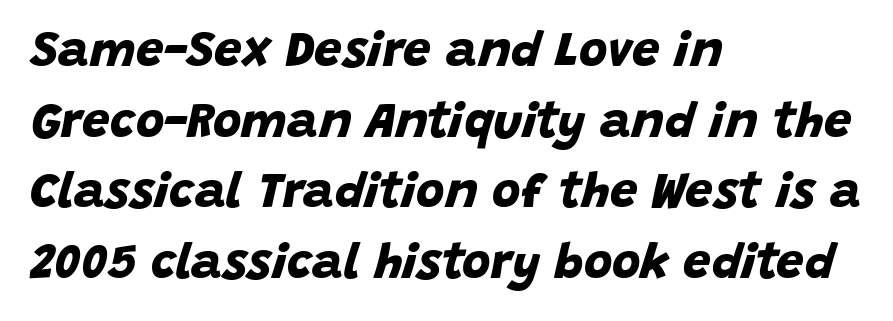
Q: Is the text bold? A: Yes.
Q: Is the typeface a serif or a sans-serif typeface? A: Sans-serif.
Q: Is the text underlined? A: No.
Q: How is the paragraph aligned? A: Left-aligned.
Q: Is the spacing between letters normal or unusually wide? A: Normal.
Q: Is the spacing between lines tight, normal or loose? A: Normal.
Q: Width (condensed, normal, or wide)? A: Normal.
Q: Stroke contrast? A: Low.
Q: x-height? A: Large.
Q: Monospaced? A: No.
